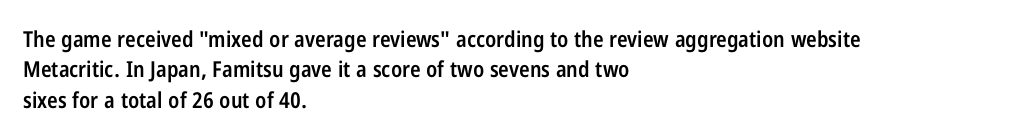
The lines sit at an ordinary, default distance from one another. Letter spacing: default. Check under the words: just untouched page. In terms of weight, the rendering is demibold, just under bold. Short and long lines alike share a common starting point at left. Quick note: not italic, upright.
